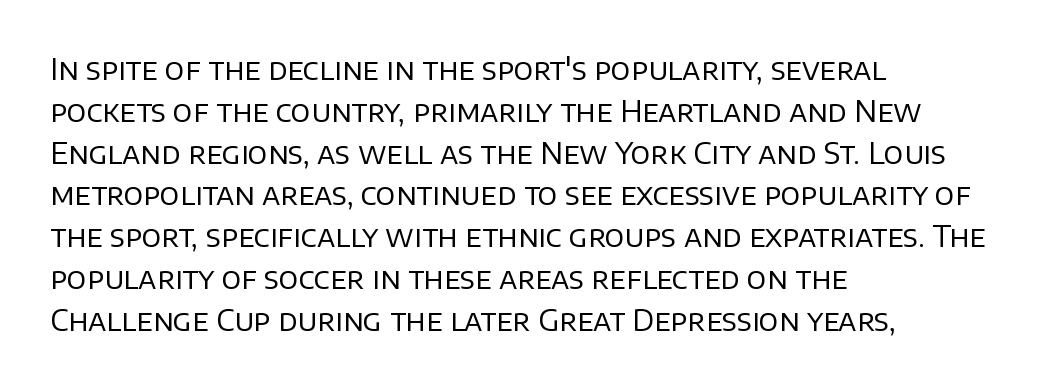
{"serif": "no", "italic": "no", "bold": "no", "weight": "regular", "width": "normal", "stroke_contrast": "low", "x_height": "large", "monospaced": "no", "underline": "no", "align": "left", "line_spacing": "normal", "line_spacing_ratio": 1.44, "letter_spacing": "normal", "letter_spacing_em": 0.0, "glyph_px": 29}
